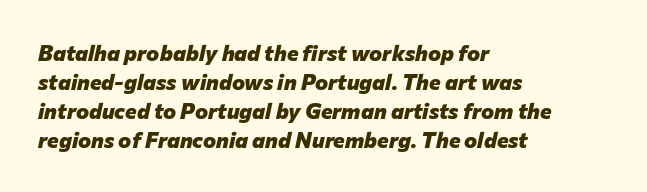
{"italic": "yes", "lean": "right", "slant_degrees": 12, "bold": "yes", "underline": "no", "align": "left", "line_spacing": "normal", "line_spacing_ratio": 1.32, "letter_spacing": "normal", "letter_spacing_em": 0.0, "glyph_px": 22}
